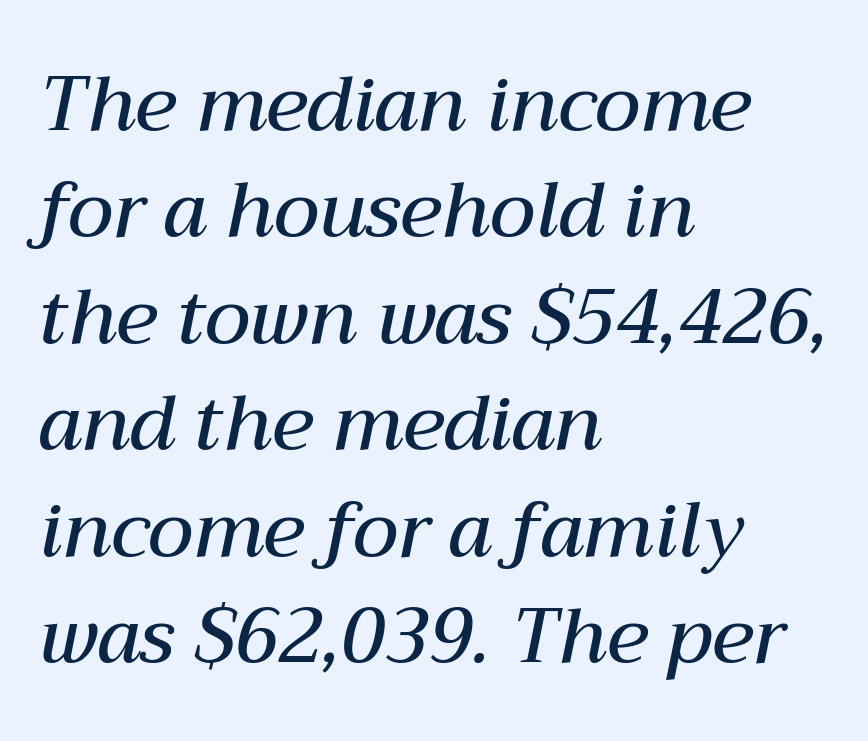
{"italic": "yes", "lean": "right", "slant_degrees": 12, "bold": "semi", "weight": "semibold", "width": "normal", "stroke_contrast": "medium", "x_height": "medium", "monospaced": "no", "underline": "no", "align": "left", "line_spacing": "normal", "line_spacing_ratio": 1.4, "letter_spacing": "normal", "letter_spacing_em": 0.0, "glyph_px": 76}
